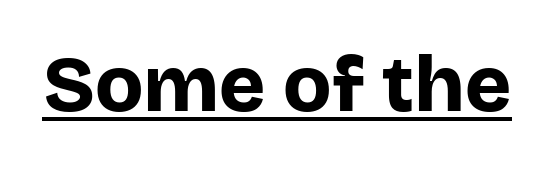
This rendering employs a face without finishing strokes, i.e., a sans-serif. Beneath each row of characters lies a ruled line. Strokes here are thick enough to call this a true bold. Posture: vertical.
